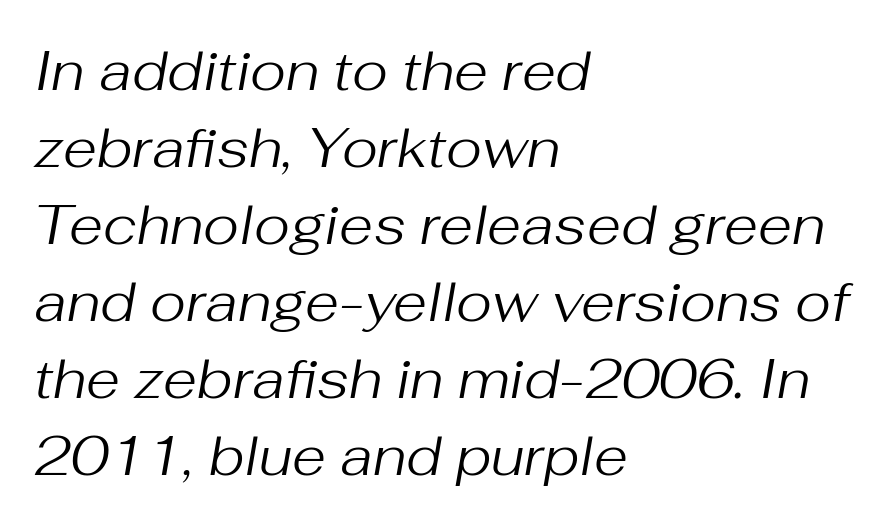
The image shows 55 px regular-weight type, italic (leaning right); set left-aligned, normal line spacing (1.4x), normal letter spacing, not underlined; medium stroke contrast and a medium x-height.
